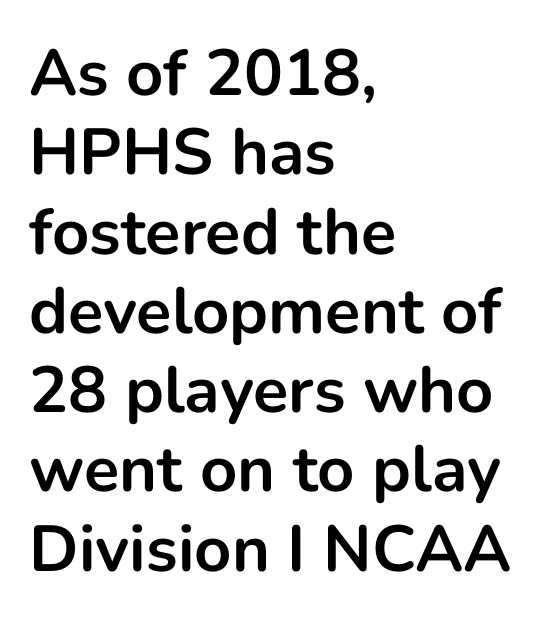
Spacing verdict: proportional, widths tailored to each character. This sample uses plain, unmodified letter spacing. Thick stems and heavy bowls — unmistakably bold. This sample is left-justified, so line endings fall wherever the words run out. Italic? Not at all — the glyphs are vertical. Check where the strokes stop: nothing finishes them off — pure sans.
